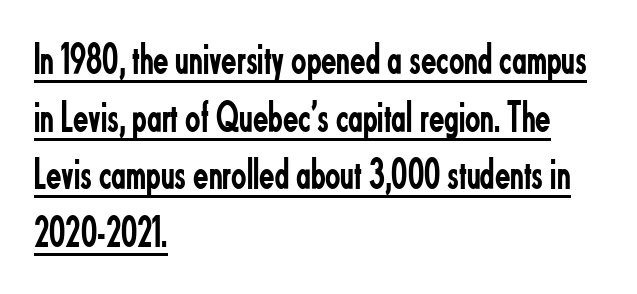
The image shows 45 px regular-weight, condensed sans-serif type, upright; set left-aligned, normal line spacing (1.28x), normal letter spacing, underlined; low stroke contrast and a small x-height.
